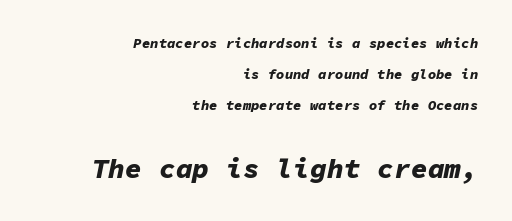
Quick note: underline off. Thick stems and heavy bowls — unmistakably bold. Think of a typewriter: that constant character pitch is what you see here. The second block has been scaled up relative to the first.
